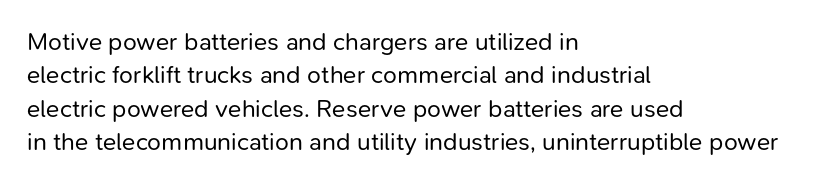
The image shows 25 px text type, upright; set left-aligned, normal line spacing (1.34x), normal letter spacing, not underlined.
